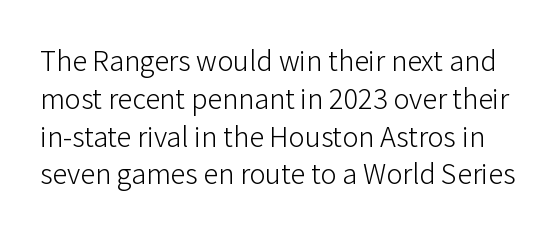
A clean baseline with only descenders dipping below it. Note: no serifs on the glyphs. Default kerning and tracking; the words read as compact shapes. Unbolded letterforms with no extra heft. The passage shown is typed in a proportional face where columns would drift.
